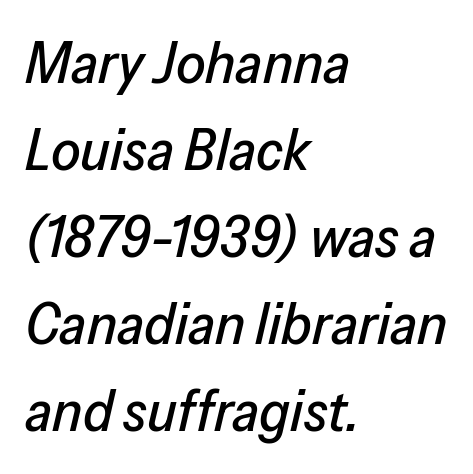
In terms of leading, this rendering sits right in the middle. The area under the type is left untouched. Caption: multi-line text, flush left, ragged right. Default kerning and tracking; the words read as compact shapes.
